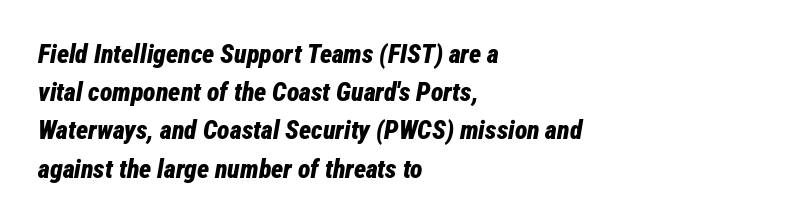
Words float on clear page, feet unadorned. If you drew a ruler down the left edge, every line would touch it. The tracking reads as untouched default to a designer's eye. Leading matches the norm, producing a regular column. The rendering uses a bold face; every stroke is thick and dark. The axis of the letterforms is tilted away from vertical.
